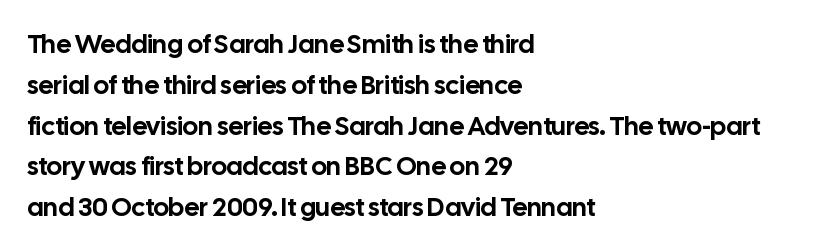
{"italic": "no", "underline": "no", "align": "left", "line_spacing": "normal", "line_spacing_ratio": 1.57, "letter_spacing": "normal", "letter_spacing_em": 0.0, "glyph_px": 26}
